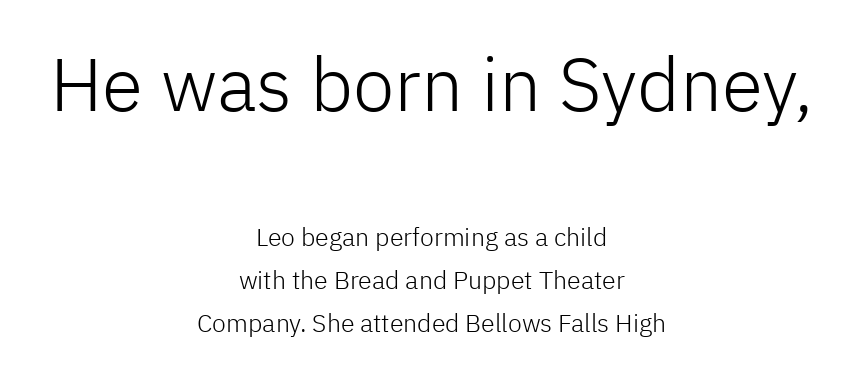
{"serif": "no", "italic": "no", "bold": "no", "weight": "light", "width": "normal", "stroke_contrast": "low", "x_height": "medium", "monospaced": "no", "underline": "no", "align": "center", "line_spacing_ratio": 1.72, "letter_spacing": "normal", "letter_spacing_em": 0.0, "larger_block": "first", "size_ratio": 3.0, "glyph_px": 75}
